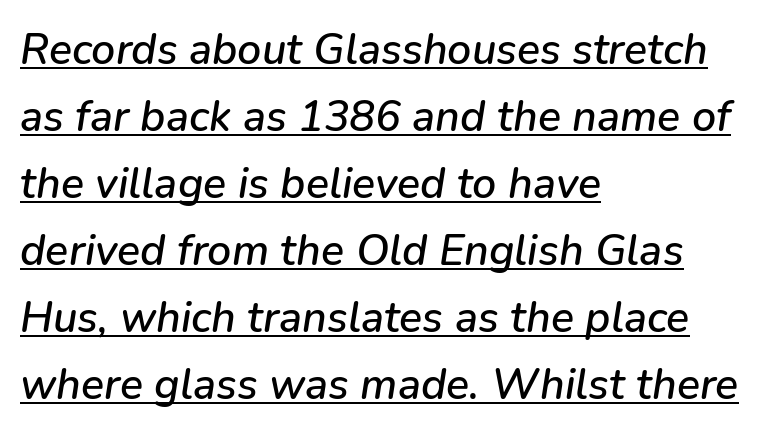
Teacher's note: observe the even left margin — that is flush-left alignment. Nothing unusual about the tracking: characters are spaced as the font intends. Do the characters align in a grid? No, the font is proportional. Quick note: italic.
